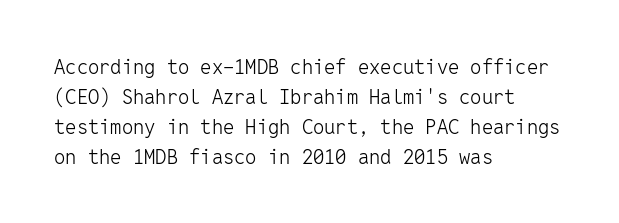
The image shows 20 px text type, upright; set left-aligned, normal line spacing (1.5x), normal letter spacing, not underlined.
